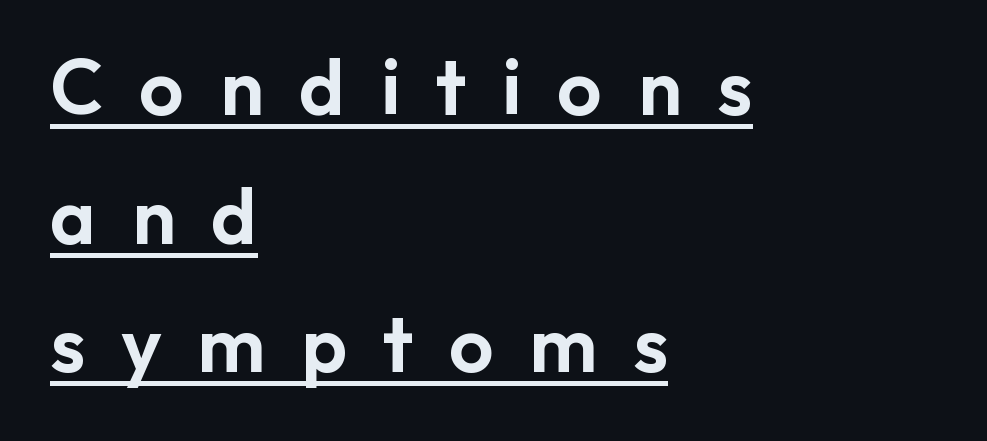
The image shows 78 px sans-serif type, upright; set left-aligned, normal line spacing (1.65x), unusually wide letter spacing (+0.46 em), underlined; low stroke contrast and a medium x-height.
